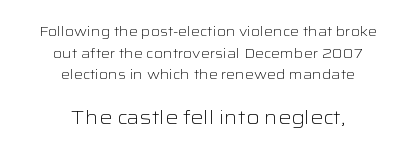
This block has exactly the height ordinary leading produces. The glyphs are unaccompanied by any horizontal stroke below them. The paragraph shown floats in the horizontal middle. The lettering stays uniformly vertical, giving the passage a roman look. The weight would be labelled regular, book, light, or lighter still.
